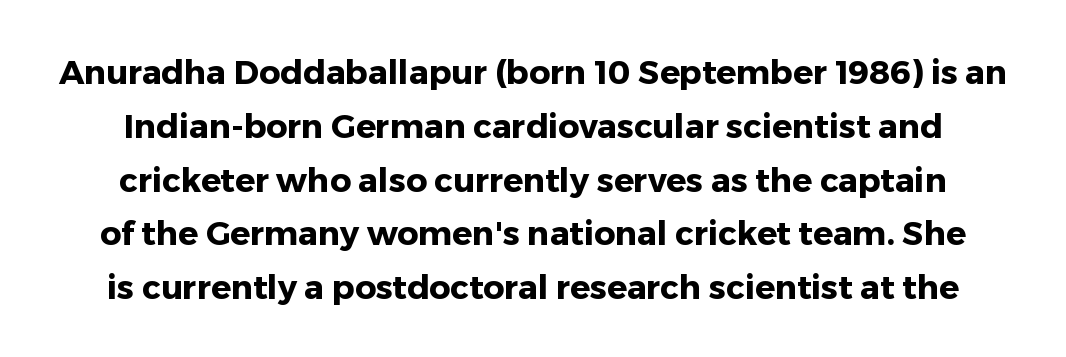
Q: Is the text bold? A: Yes.
Q: Is the text italic (slanted)? A: No, it is upright.
Q: Is the typeface a serif or a sans-serif typeface? A: Sans-serif.
Q: Is the text underlined? A: No.
Q: Is the spacing between letters normal or unusually wide? A: Normal.
Q: Is the spacing between lines tight, normal or loose? A: Normal.
Q: Width (condensed, normal, or wide)? A: Normal.
Q: Stroke contrast? A: Low.
Q: x-height? A: Medium.
Q: Monospaced? A: No.
